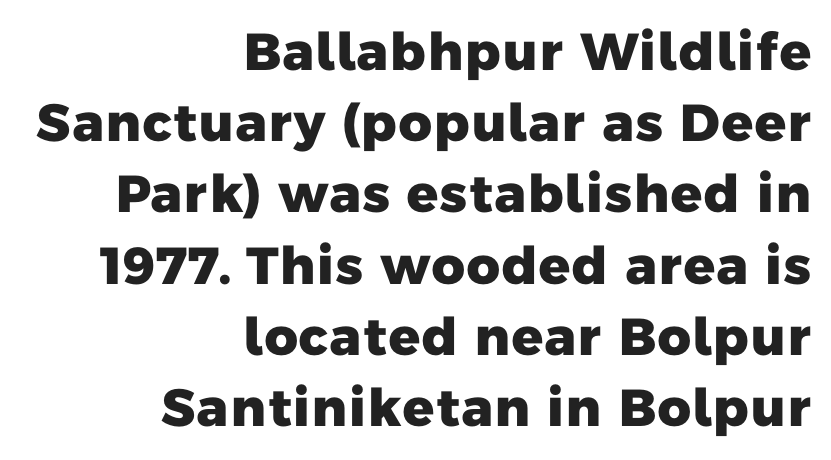
The paragraph shown leans on its right margin. Note the varied advance widths — an 'i' is clearly narrower than an 'm'. Tracking here is standard; glyphs follow each other at the usual distance. Honestly, the row spacing looks completely unremarkable. The baseline area is clear. Nothing sits at the stroke ends, so this counts as sans-serif.
